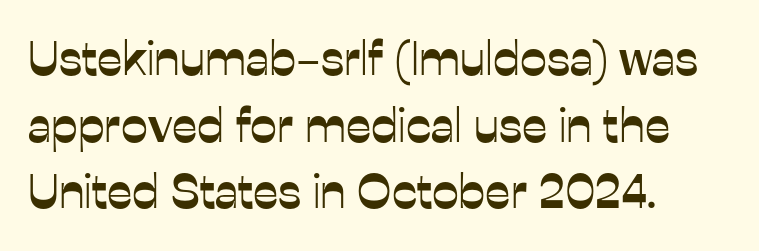
{"serif": "no", "italic": "no", "width": "normal", "stroke_contrast": "low", "x_height": "medium", "monospaced": "no", "underline": "no", "align": "left", "line_spacing": "normal", "line_spacing_ratio": 1.39, "letter_spacing": "normal", "letter_spacing_em": 0.0, "glyph_px": 48}
